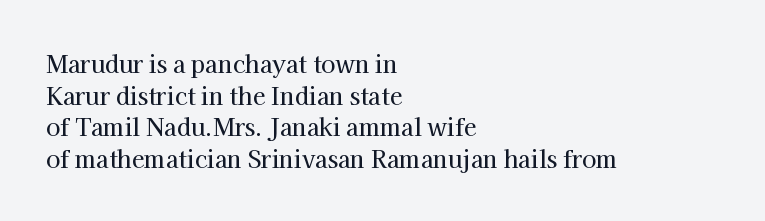
Q: Is the text italic (slanted)? A: No, it is upright.
Q: Is the text underlined? A: No.
Q: How is the paragraph aligned? A: Left-aligned.
Q: Is the spacing between letters normal or unusually wide? A: Normal.
Q: Is the spacing between lines tight, normal or loose? A: Normal.
